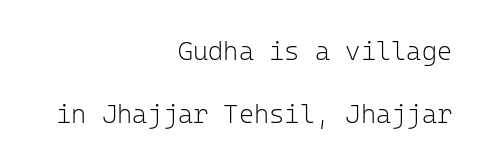
The image shows 26 px text type, upright; set right-aligned, loose line spacing (2.41x), normal letter spacing, not underlined.
